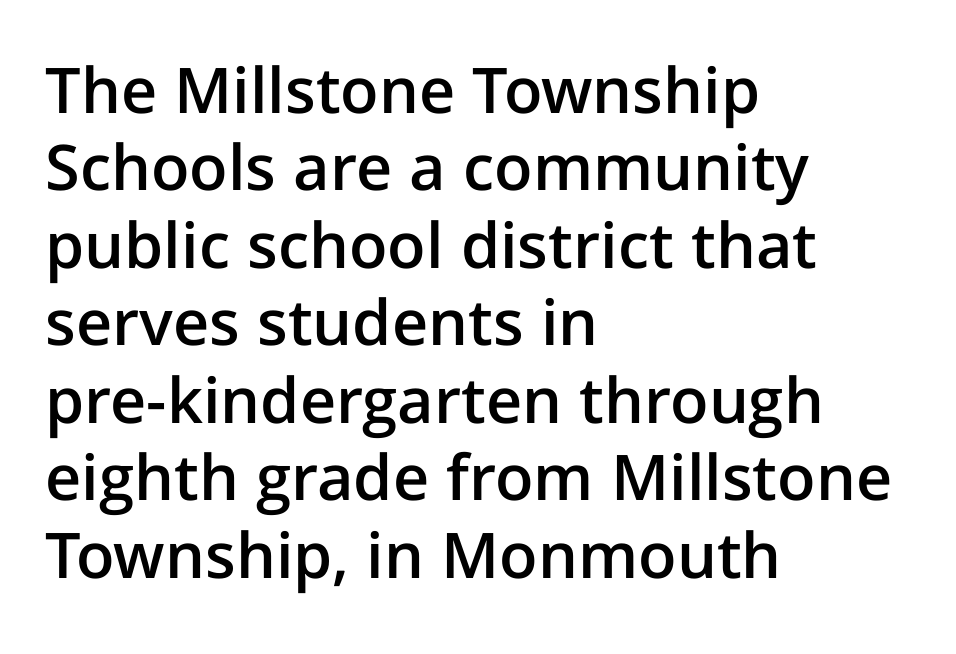
Q: Is the text bold? A: Semi-bold.
Q: Is the text italic (slanted)? A: No, it is upright.
Q: Is the typeface a serif or a sans-serif typeface? A: Sans-serif.
Q: Is the text underlined? A: No.
Q: How is the paragraph aligned? A: Left-aligned.
Q: Is the spacing between letters normal or unusually wide? A: Normal.
Q: Width (condensed, normal, or wide)? A: Normal.
Q: Stroke contrast? A: Low.
Q: x-height? A: Medium.
Q: Monospaced? A: No.
